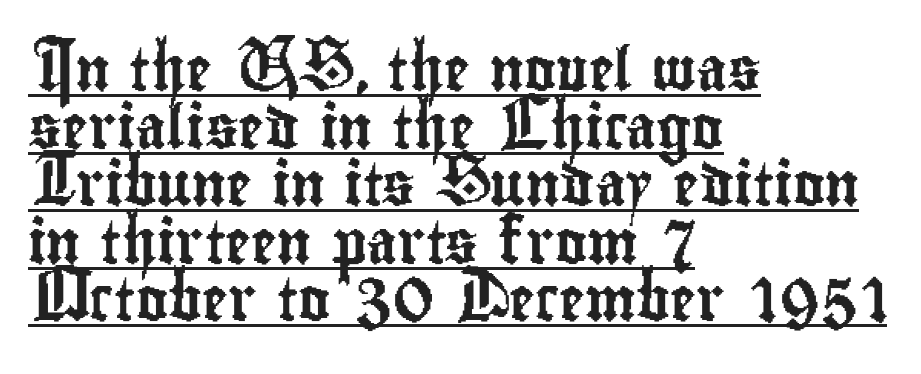
The image shows 43 px condensed sans-serif type, upright; set left-aligned, normal line spacing (1.34x), normal letter spacing, underlined; low stroke contrast and a small x-height.
